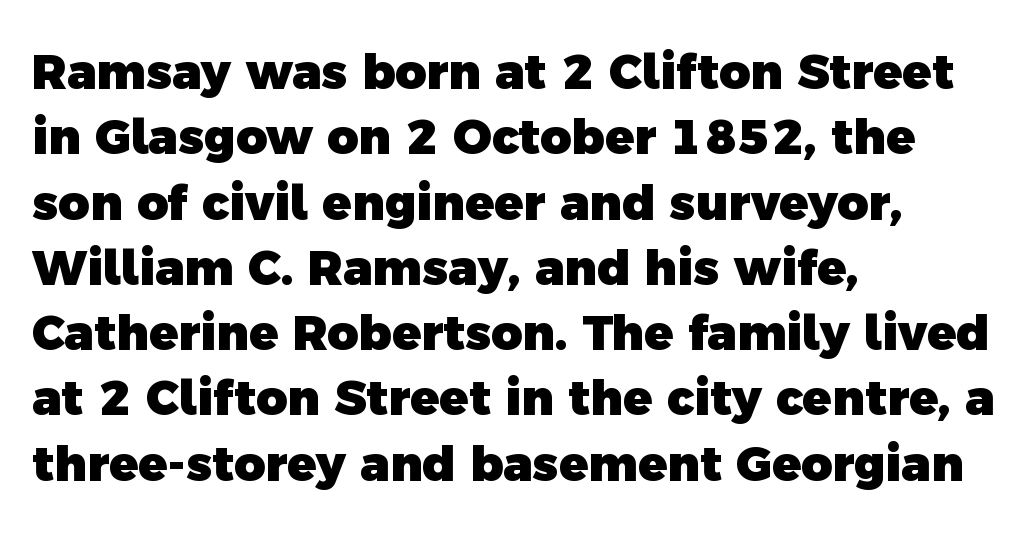
Q: Is the text bold? A: Yes.
Q: Is the typeface a serif or a sans-serif typeface? A: Sans-serif.
Q: Is the text underlined? A: No.
Q: How is the paragraph aligned? A: Left-aligned.
Q: Is the spacing between letters normal or unusually wide? A: Normal.
Q: Is the spacing between lines tight, normal or loose? A: Normal.
Q: Width (condensed, normal, or wide)? A: Normal.
Q: x-height? A: Medium.
Q: Monospaced? A: No.
